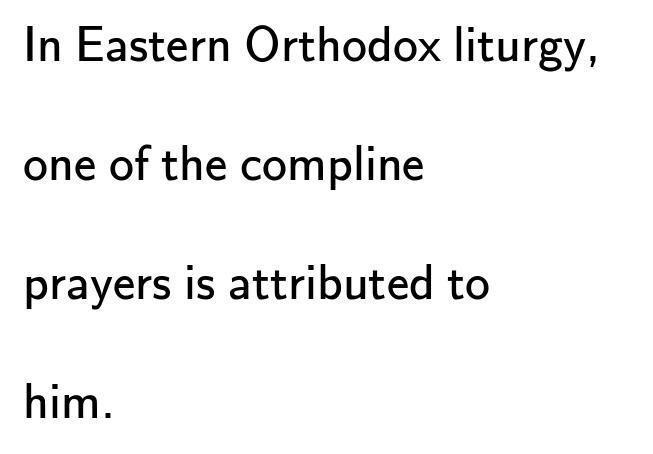
Nothing heavy about these letters — not bold at all. Tracking value appears to be zero — textbook default spacing. If you measured baseline to baseline, you'd find a long distance. Decoration check: the copy has no underline. When letters stand straight like this, we call the style roman or upright.
